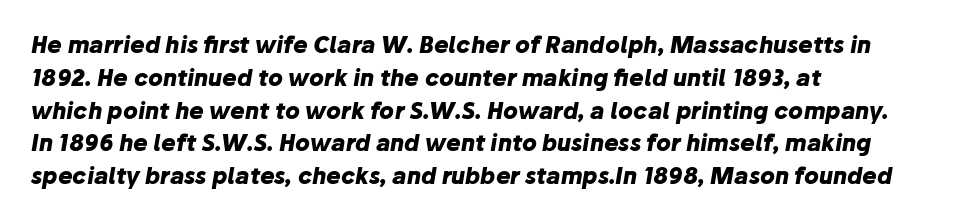
Q: Is the text bold? A: Yes.
Q: Is the text italic (slanted)? A: Yes, it leans right by about 10 degrees.
Q: Is the text underlined? A: No.
Q: How is the paragraph aligned? A: Left-aligned.
Q: Is the spacing between letters normal or unusually wide? A: Normal.
Q: Is the spacing between lines tight, normal or loose? A: Normal.
